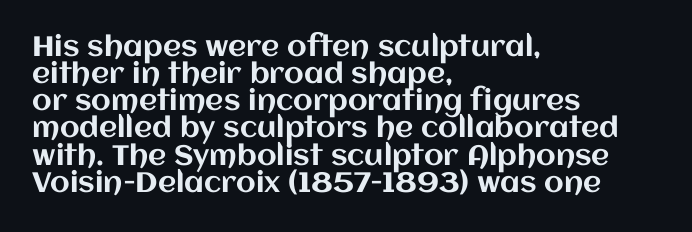
The passage shown is typed in a proportional face where columns would drift. This sample uses plain, unmodified letter spacing. Each row of text sits above clean, open space. This is the regular roman posture of the typeface.
